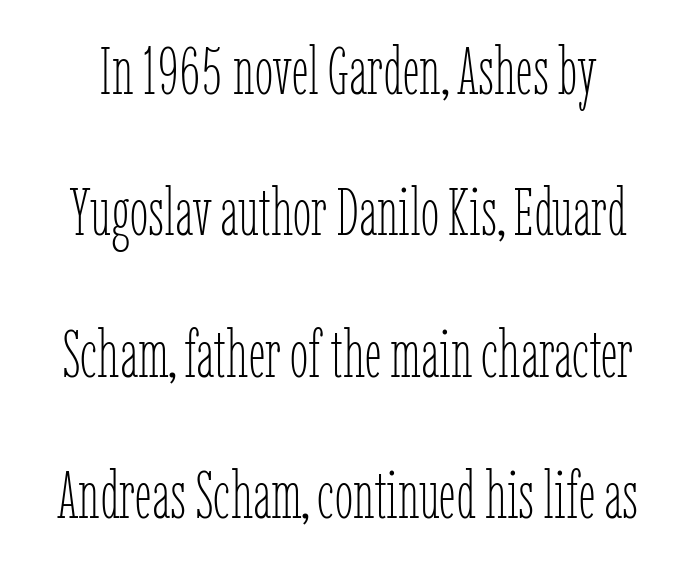
The image shows 67 px thin, condensed type, upright; set loose line spacing (2.11x), normal letter spacing, not underlined; low stroke contrast and a medium x-height.
